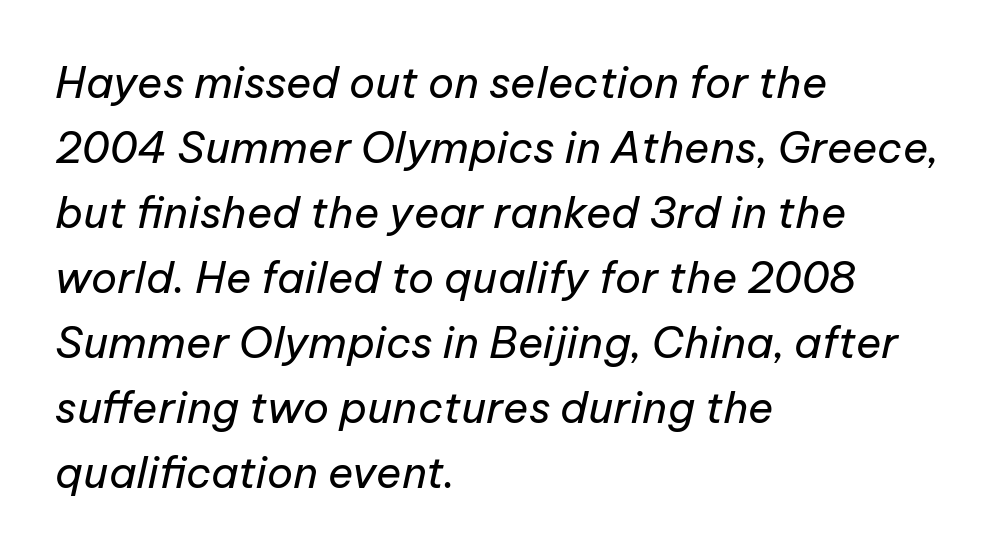
{"italic": "yes", "lean": "right", "slant_degrees": 12, "bold": "no", "weight": "regular", "width": "normal", "stroke_contrast": "low", "x_height": "medium", "monospaced": "no", "underline": "no", "align": "left", "line_spacing": "normal", "line_spacing_ratio": 1.51, "letter_spacing": "normal", "letter_spacing_em": 0.0, "glyph_px": 43}
